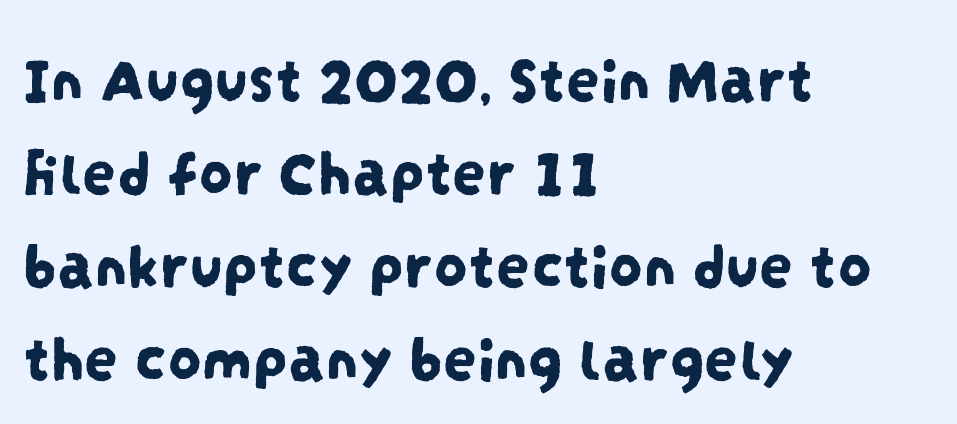
{"serif": "no", "width": "condensed", "stroke_contrast": "low", "x_height": "large", "monospaced": "no", "underline": "no", "align": "left", "line_spacing": "normal", "line_spacing_ratio": 1.39, "letter_spacing": "normal", "letter_spacing_em": 0.0, "glyph_px": 67}
